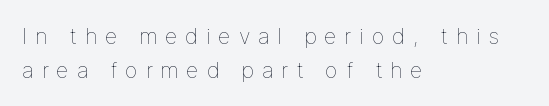
What's the leading like? Ordinary, nothing unusual. Between one letter and the next there's a generous, obvious gap. Horizontally, the lines are justified to the leading edge only. A clean baseline with only descenders dipping below it.
